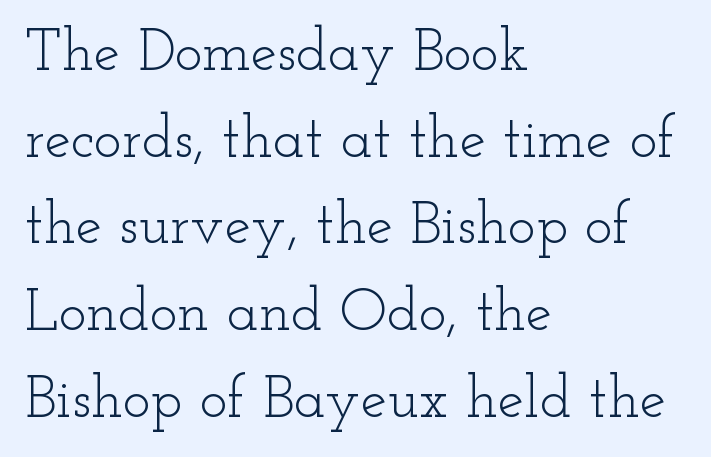
Typeset ragged right — the left edge is the straight one. Ordinary non-slanted type is in use. Each stroke keeps to a modest, everyday thickness or less. Looks like regular typesetting: each glyph gets only the width it needs.
